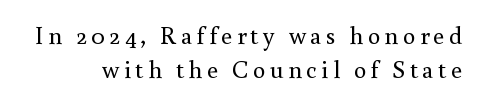
Normally led — the rows are evenly, conventionally spaced. Is the stroke heavy? The answer is a plain regular-or-lighter. The area under the type is left untouched. The letters stand upright; this is a roman face.
